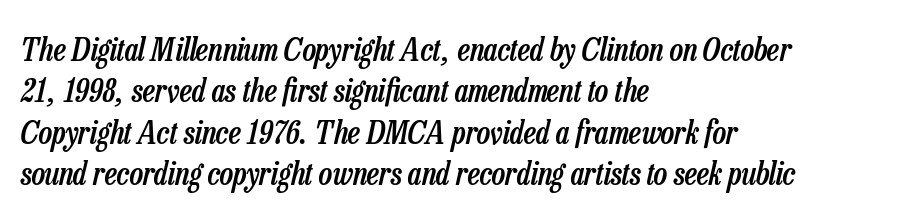
Q: Is the text bold? A: Semi-bold.
Q: Is the text italic (slanted)? A: Yes, it leans right by about 13 degrees.
Q: Is the text underlined? A: No.
Q: How is the paragraph aligned? A: Left-aligned.
Q: Is the spacing between letters normal or unusually wide? A: Normal.
Q: Is the spacing between lines tight, normal or loose? A: Normal.
Q: Width (condensed, normal, or wide)? A: Condensed.
Q: Stroke contrast? A: Low.
Q: x-height? A: Medium.
Q: Monospaced? A: No.
